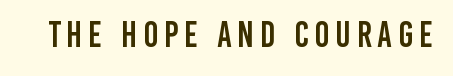
Descenders are the only things crossing below the line. A typesetter would label this face a sans. These lines are rendered in a variable-pitch font. Notice how the stems are strictly vertical — no italics here.
